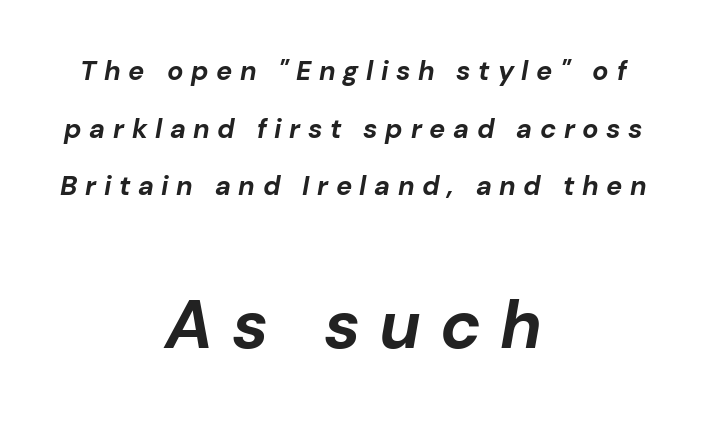
Each word looks stretched out because of the extra space between its letters. Set as a true bold cut, around the 700 mark. Is there much room between lines? Yes — plenty of vertical air separates them. Yep, that's italic — everything's leaning. Size hierarchy here favors the trailing block over the leading one.
